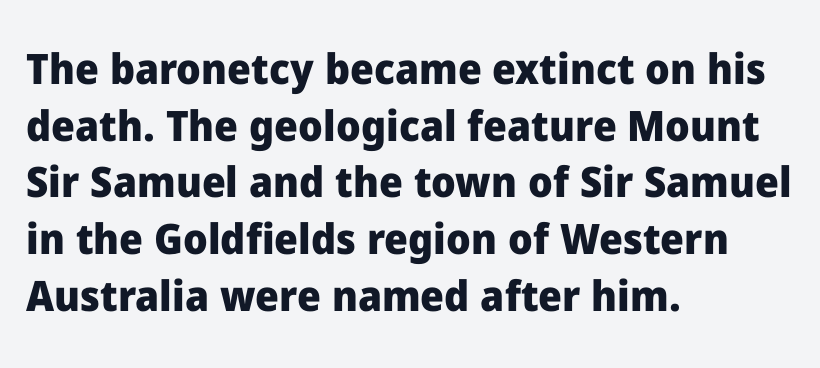
Q: Is the text bold? A: Yes.
Q: Is the text italic (slanted)? A: No, it is upright.
Q: Is the typeface a serif or a sans-serif typeface? A: Sans-serif.
Q: Is the text underlined? A: No.
Q: How is the paragraph aligned? A: Left-aligned.
Q: Is the spacing between letters normal or unusually wide? A: Normal.
Q: Is the spacing between lines tight, normal or loose? A: Normal.
Q: Width (condensed, normal, or wide)? A: Normal.
Q: Stroke contrast? A: Low.
Q: x-height? A: Medium.
Q: Monospaced? A: No.
